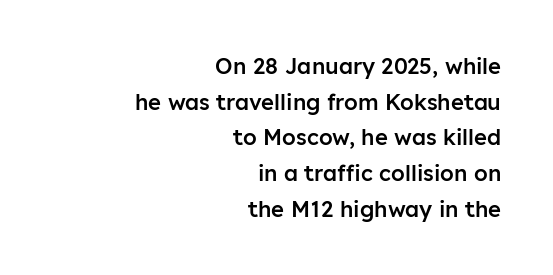
Q: Is the text bold? A: Semi-bold.
Q: Is the text italic (slanted)? A: No, it is upright.
Q: Is the text underlined? A: No.
Q: How is the paragraph aligned? A: Right-aligned.
Q: Is the spacing between letters normal or unusually wide? A: Normal.
Q: Is the spacing between lines tight, normal or loose? A: Normal.
